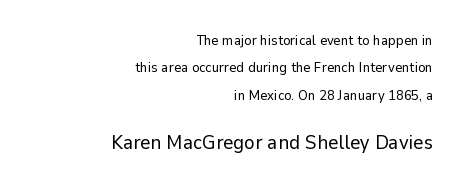
{"italic": "no", "bold": "no", "underline": "no", "align": "right", "line_spacing": "loose", "line_spacing_ratio": 1.95, "letter_spacing": "normal", "letter_spacing_em": 0.0, "larger_block": "second", "size_ratio": 1.43, "glyph_px": 20}
